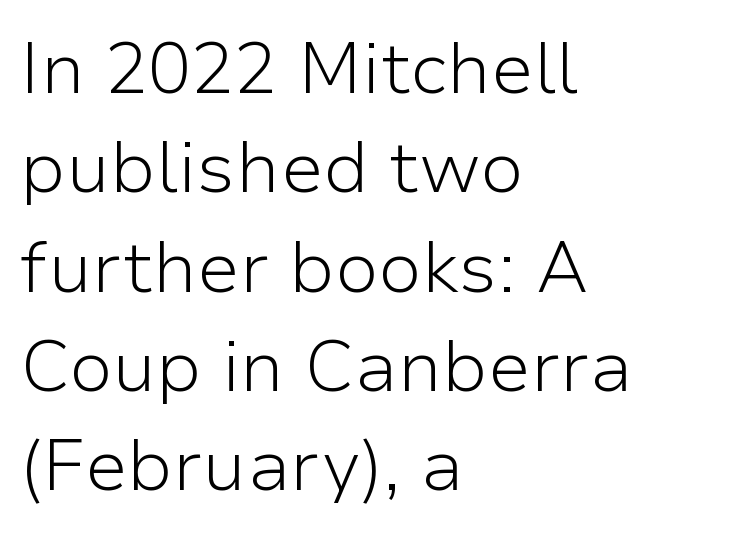
The image shows 72 px light sans-serif type, upright; set left-aligned, normal line spacing (1.38x), normal letter spacing, not underlined; low stroke contrast and a medium x-height.
